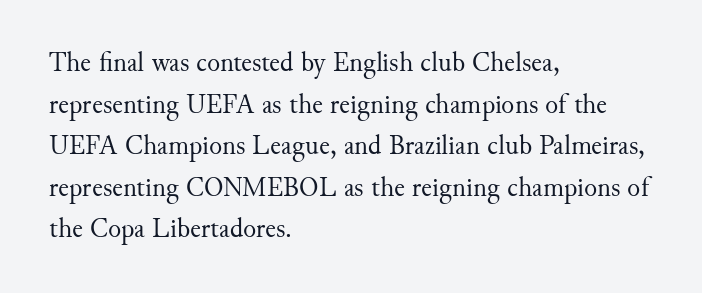
The image shows 27 px text type, upright; set left-aligned, normal line spacing (1.54x), normal letter spacing, not underlined.
